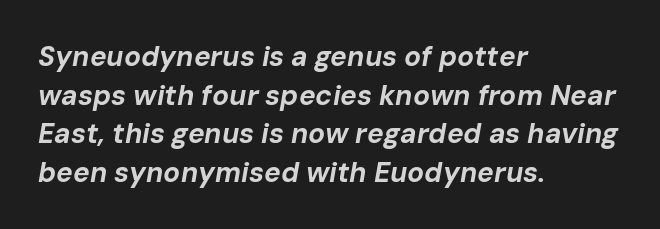
Q: Is the text bold? A: Yes.
Q: Is the text italic (slanted)? A: Yes, it leans right by about 10 degrees.
Q: Is the text underlined? A: No.
Q: How is the paragraph aligned? A: Left-aligned.
Q: Is the spacing between letters normal or unusually wide? A: Normal.
Q: Is the spacing between lines tight, normal or loose? A: Normal.
Q: Width (condensed, normal, or wide)? A: Normal.
Q: Stroke contrast? A: Low.
Q: x-height? A: Medium.
Q: Monospaced? A: No.
